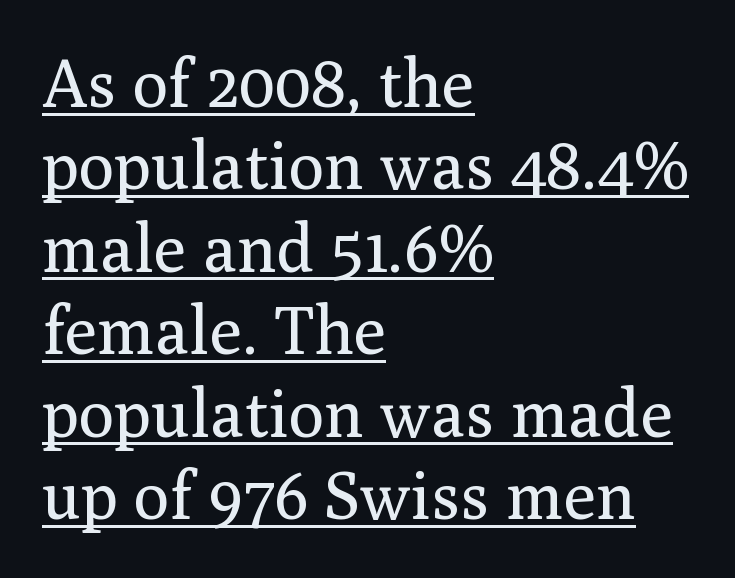
The image shows 67 px regular-weight serif type, upright; set left-aligned, line spacing 1.23x, normal letter spacing, underlined; medium stroke contrast and a medium x-height.
